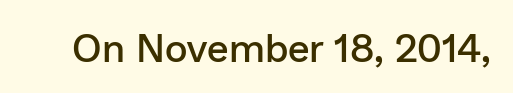
The image shows 39 px semibold sans-serif type, upright; set normal letter spacing, not underlined; low stroke contrast and a medium x-height.
